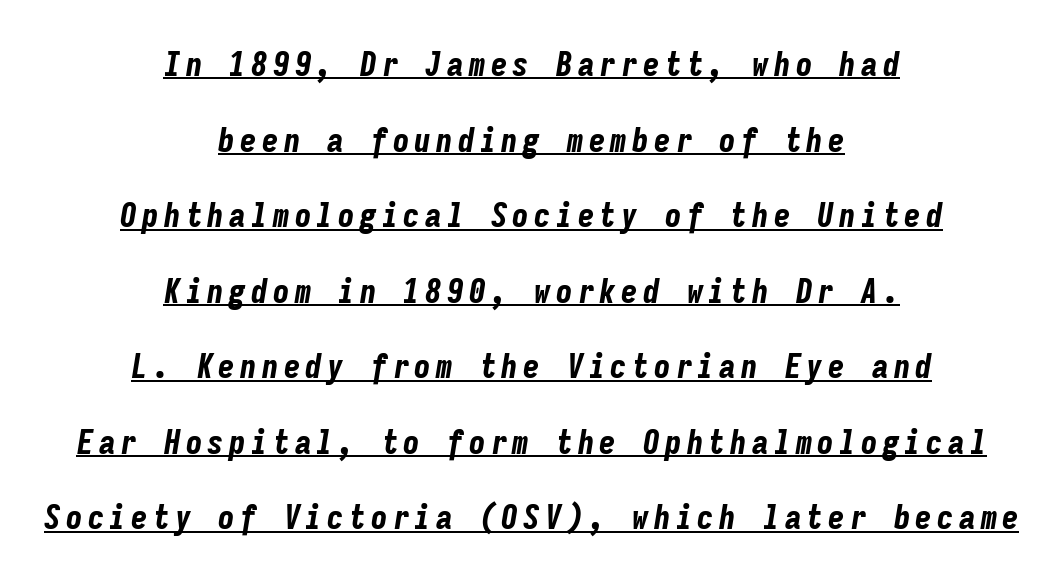
The rendering uses typewriter-style spacing with identical character cells. Caption: multi-line text, centered on the measure. Weight check: bold — yes, fully. A typographer would call this underscored text. Posture: slanted.
